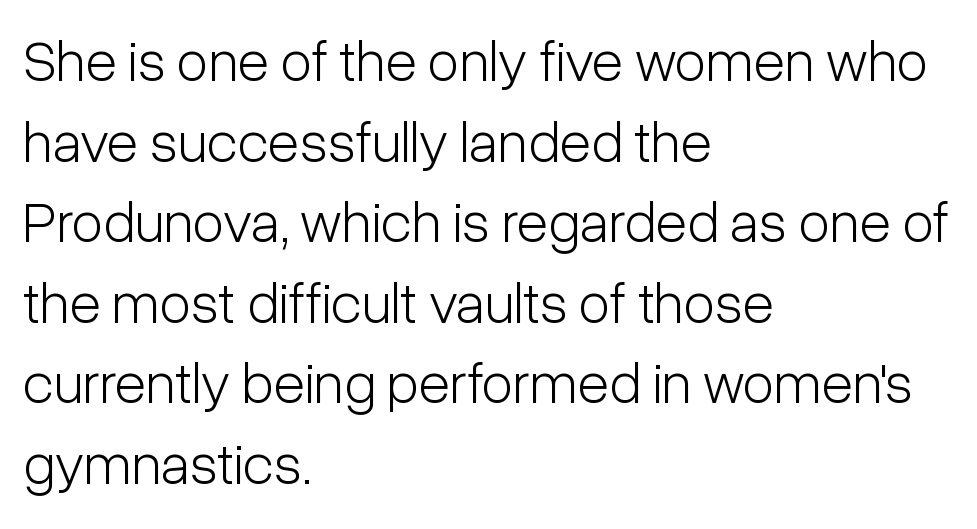
Visually the block forms a straight wall on the left and a jagged coastline on the right. Rendered with straight, roman letterforms. You can tell from the bare stems that sans-serif type was used. Proportional: the letters do not fall into vertical columns. The block of text has a typical density, with ordinary space between rows.
